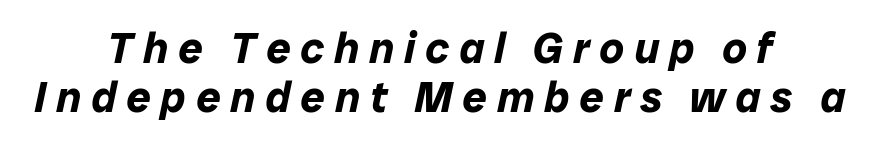
Q: Is the text bold? A: Yes.
Q: Is the text italic (slanted)? A: Yes, it leans right by about 12 degrees.
Q: Is the text underlined? A: No.
Q: How is the paragraph aligned? A: Centered.
Q: Is the spacing between letters normal or unusually wide? A: Unusually wide.
Q: Is the spacing between lines tight, normal or loose? A: Tight.
Q: Width (condensed, normal, or wide)? A: Normal.
Q: Stroke contrast? A: Low.
Q: x-height? A: Medium.
Q: Monospaced? A: No.
